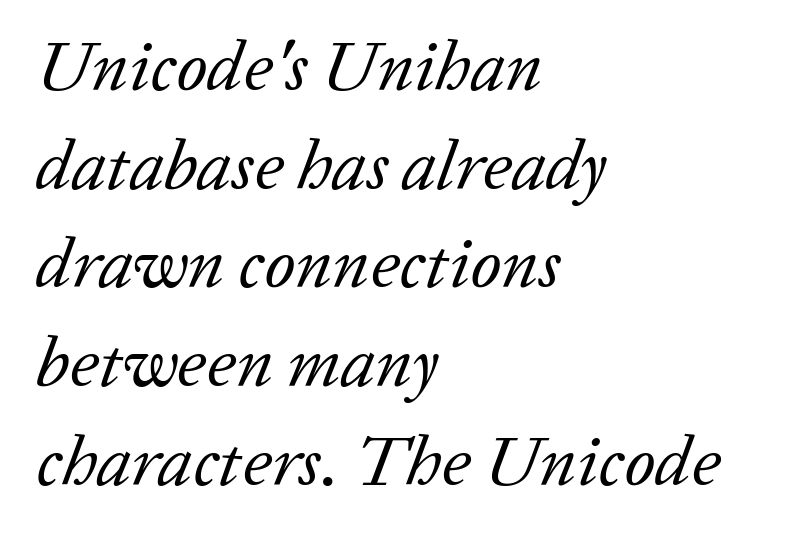
{"serif": "yes", "italic": "yes", "lean": "right", "slant_degrees": 20, "bold": "no", "weight": "regular", "width": "normal", "stroke_contrast": "low", "x_height": "medium", "monospaced": "no", "underline": "no", "align": "left", "line_spacing": "normal", "line_spacing_ratio": 1.39, "letter_spacing": "normal", "letter_spacing_em": 0.0, "glyph_px": 71}
